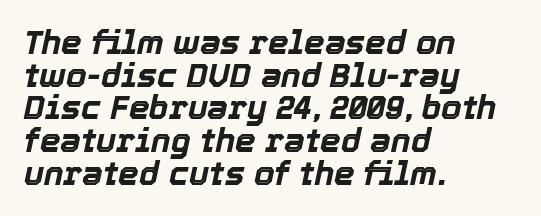
There is no visible air inserted between adjacent glyphs. Closely set lines give the paragraph a compact silhouette. The lettering tilts uniformly, giving the passage an italic look. A dark, heavy texture on the line: the type is bold. The rendering uses natural spacing where letterforms have individual widths. Short and long lines alike share a common starting point at left.
